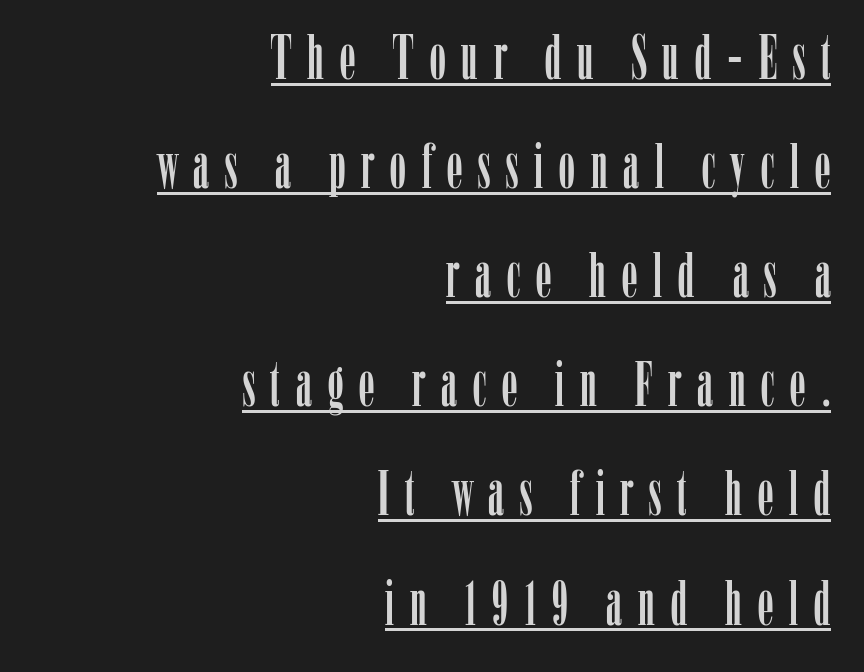
The image shows 62 px condensed serif type, upright; set right-aligned, line spacing 1.76x, unusually wide letter spacing (+0.26 em), underlined; low stroke contrast and a medium x-height.
